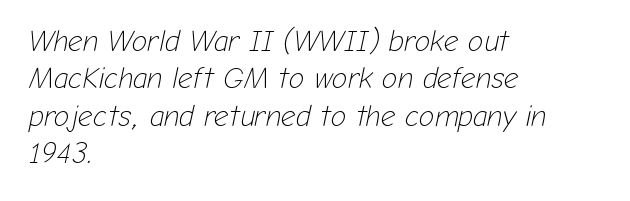
The image shows 29 px light type, italic (leaning right); set left-aligned, normal line spacing (1.29x), normal letter spacing, not underlined; low stroke contrast and a medium x-height.
